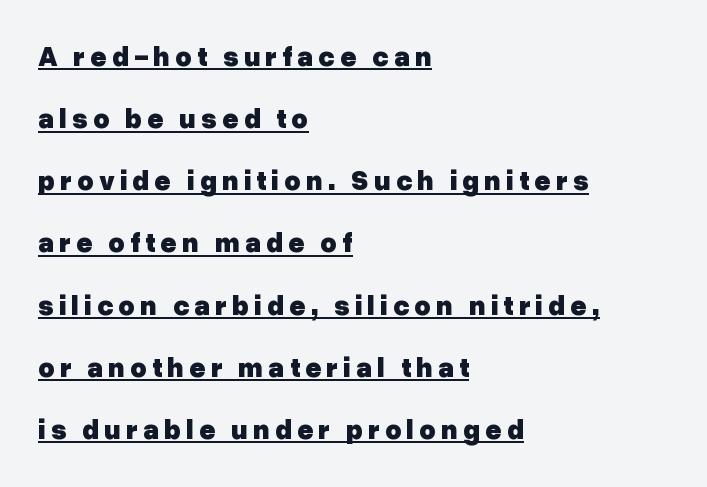
Q: Is the text bold? A: Yes.
Q: Is the text italic (slanted)? A: No, it is upright.
Q: Is the typeface a serif or a sans-serif typeface? A: Sans-serif.
Q: Is the text underlined? A: Yes.
Q: How is the paragraph aligned? A: Left-aligned.
Q: Is the spacing between lines tight, normal or loose? A: Loose.
Q: Width (condensed, normal, or wide)? A: Normal.
Q: Stroke contrast? A: Low.
Q: x-height? A: Medium.
Q: Monospaced? A: No.
